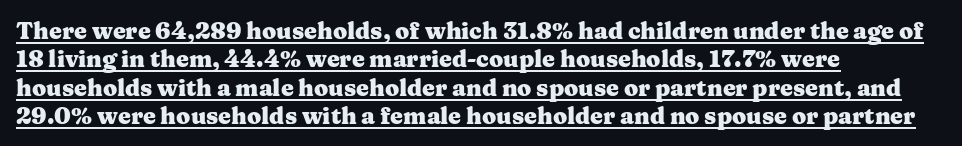
Q: Is the text bold? A: Yes.
Q: Is the text italic (slanted)? A: No, it is upright.
Q: Is the text underlined? A: Yes.
Q: How is the paragraph aligned? A: Left-aligned.
Q: Is the spacing between letters normal or unusually wide? A: Normal.
